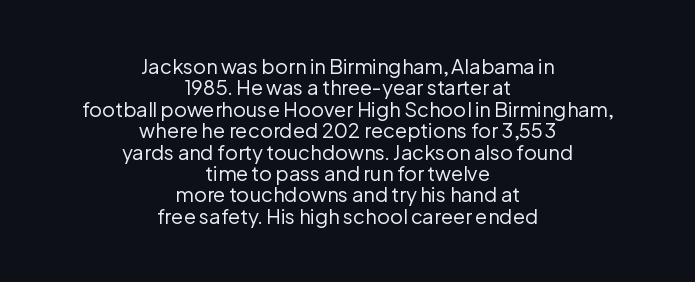
Glyph-to-glyph distance matches everyday printed text. If you drew a line through each stem, it would be perfectly vertical. Where is the straight margin? There isn't one; the lines are centered. The vertical gap from one line to the next is small. The zone under the glyphs is completely vacant.
